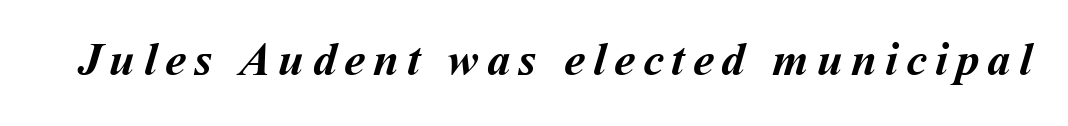
Rule under the text: the space is simply empty. The font is running at its bold setting. Think of a printed novel: that variable character pitch is what you see here.
